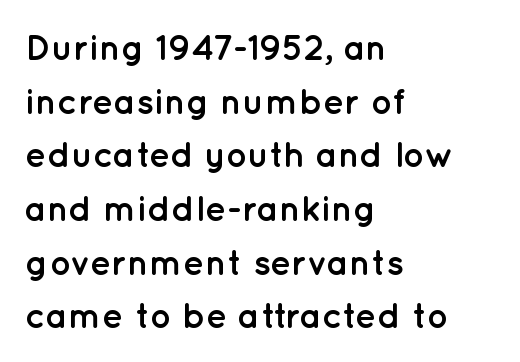
Q: Is the text bold? A: Yes.
Q: Is the text italic (slanted)? A: No, it is upright.
Q: Is the typeface a serif or a sans-serif typeface? A: Sans-serif.
Q: Is the text underlined? A: No.
Q: How is the paragraph aligned? A: Left-aligned.
Q: Is the spacing between letters normal or unusually wide? A: Normal.
Q: Is the spacing between lines tight, normal or loose? A: Normal.
Q: Width (condensed, normal, or wide)? A: Normal.
Q: Stroke contrast? A: Low.
Q: x-height? A: Medium.
Q: Monospaced? A: No.
